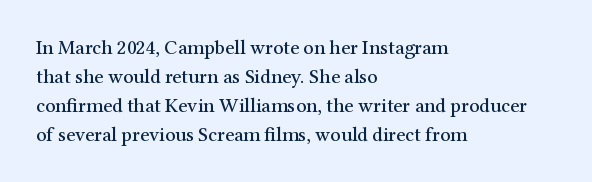
Q: Is the text italic (slanted)? A: No, it is upright.
Q: Is the text underlined? A: No.
Q: How is the paragraph aligned? A: Left-aligned.
Q: Is the spacing between letters normal or unusually wide? A: Normal.
Q: Is the spacing between lines tight, normal or loose? A: Normal.
